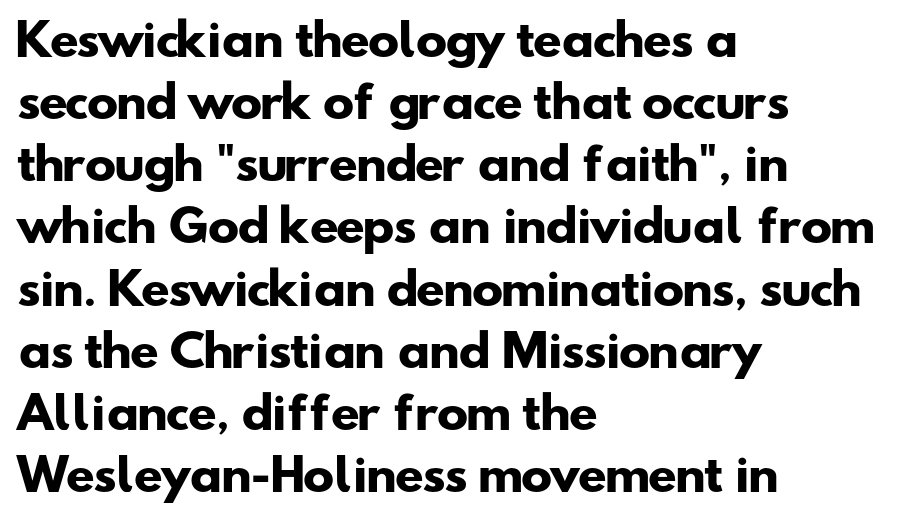
{"serif": "no", "bold": "yes", "weight": "heavy", "width": "wide", "stroke_contrast": "low", "x_height": "small", "monospaced": "no", "underline": "no", "align": "left", "line_spacing": "normal", "line_spacing_ratio": 1.48, "letter_spacing": "normal", "letter_spacing_em": 0.0, "glyph_px": 42}
